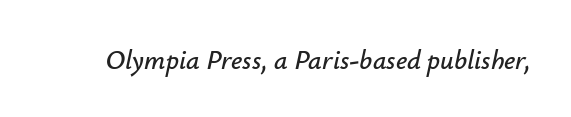
In terms of letterspacing, this is plain default setting. The glyphs are unaccompanied by any horizontal stroke below them. The text carries the slant typical of an italic or oblique font.
